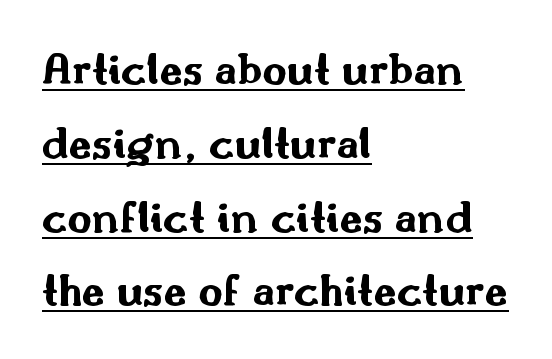
{"serif": "no", "italic": "no", "bold": "yes", "weight": "bold", "width": "wide", "stroke_contrast": "medium", "x_height": "small", "monospaced": "no", "underline": "yes", "align": "left", "line_spacing": "normal", "line_spacing_ratio": 1.57, "letter_spacing": "normal", "letter_spacing_em": 0.0, "glyph_px": 47}
